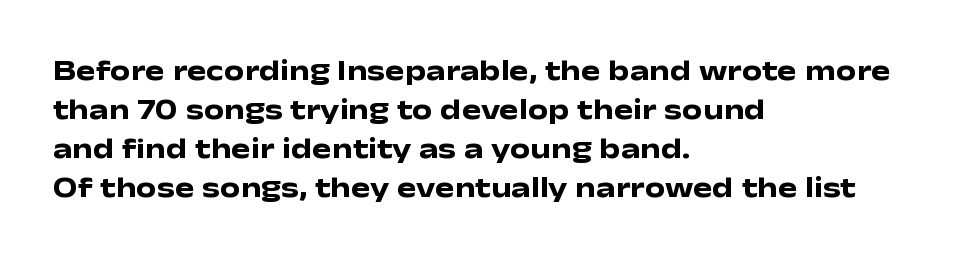
Heavy-handed strokes throughout: this text is bold. This is roman type, the default non-slanted kind. Looks like regular typesetting: each glyph gets only the width it needs. Each word holds together tightly as a unit, with standard inter-letter gaps.
